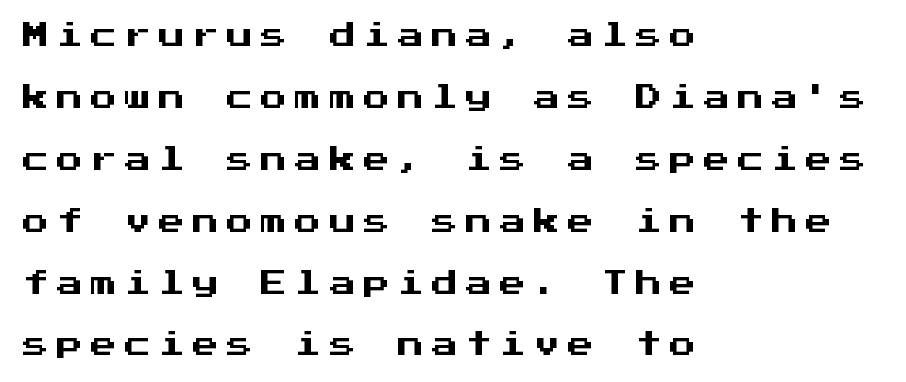
Q: Is the text italic (slanted)? A: No, it is upright.
Q: Is the text underlined? A: No.
Q: How is the paragraph aligned? A: Left-aligned.
Q: Is the spacing between letters normal or unusually wide? A: Unusually wide.
Q: Is the spacing between lines tight, normal or loose? A: Loose.
